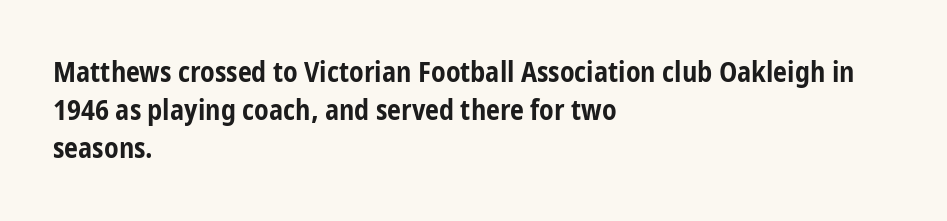
Students, note that the glyphs here touch the page at normal intervals. Vertical spacing — default. It's the straight-up-and-down kind of type. The face used here is a sans, in the tradition of grotesques and geometrics. Heavy-handed strokes throughout: this text is bold. Looks like regular typesetting: each glyph gets only the width it needs.
